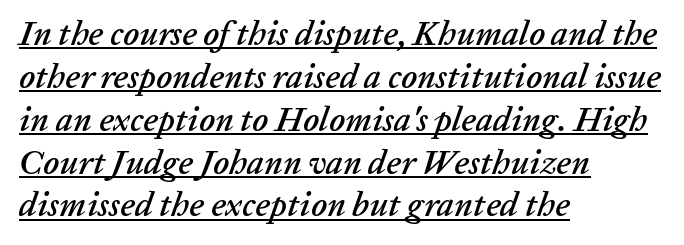
These lines are set flush left with a ragged right edge. Is the letter spacing exaggerated? No — it looks like the ordinary default. A typesetter would call this proportional, since set widths differ per character. If you measured baseline to baseline, you'd find a middling distance. Does the lettering tilt? It does — this is italic.
